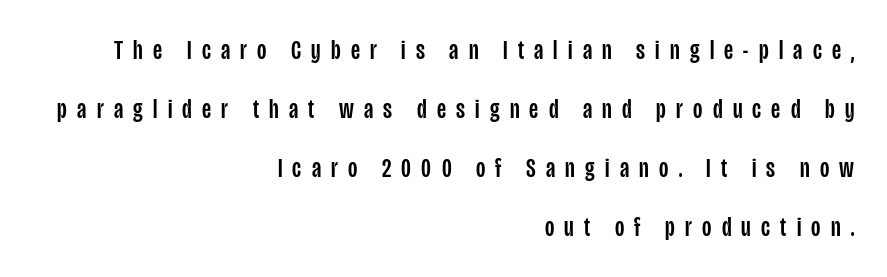
The block of text is sparse from top to bottom, with ample space between rows. The rendering anchors every line to the right-hand side. Underlining? Definitely not there. The face used here is rendered with a markedly widened letterfit. In terms of posture, this sample is upright.
